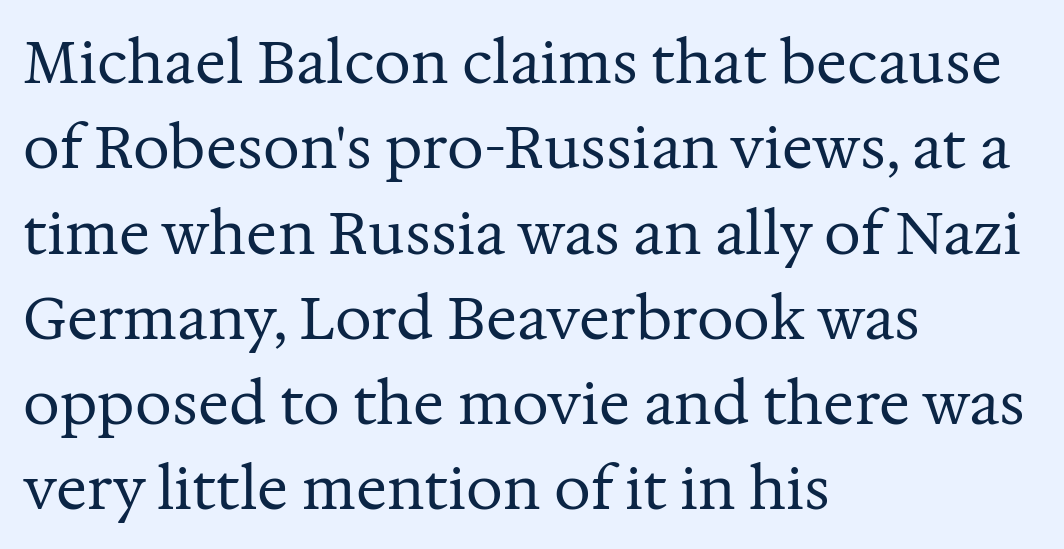
The image shows 58 px regular-weight serif type, upright; set left-aligned, normal line spacing (1.47x), normal letter spacing, not underlined; medium stroke contrast and a medium x-height.
